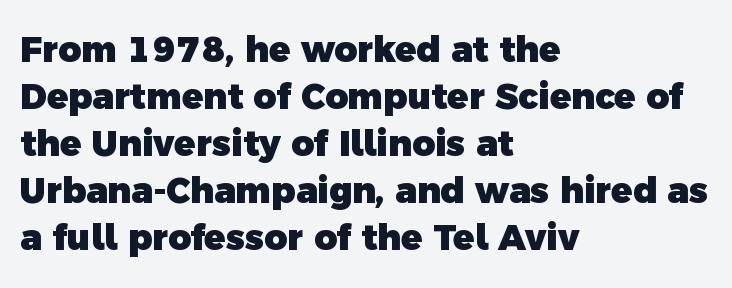
The image shows 35 px heavy sans-serif type; set left-aligned, normal line spacing (1.34x), normal letter spacing, not underlined; a medium x-height.
